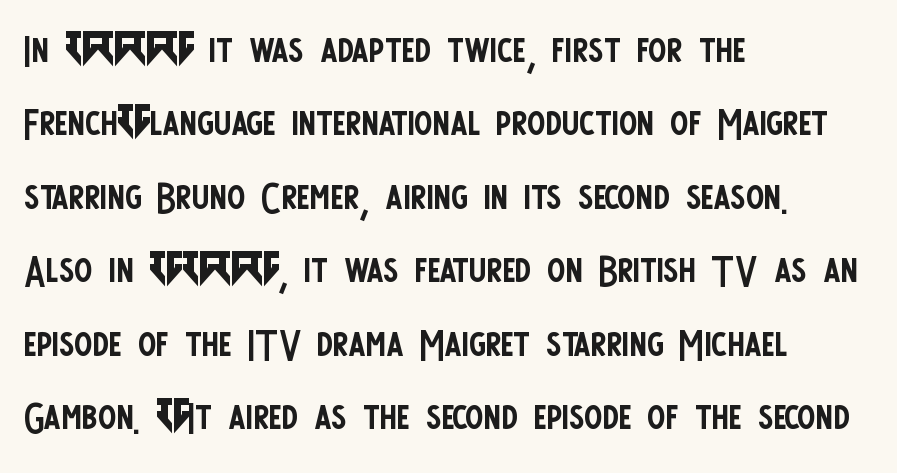
{"serif": "no", "italic": "no", "bold": "no", "weight": "regular", "width": "condensed", "stroke_contrast": "low", "x_height": "large", "monospaced": "no", "underline": "no", "align": "left", "line_spacing": "normal", "line_spacing_ratio": 1.36, "letter_spacing": "normal", "letter_spacing_em": 0.0, "glyph_px": 54}
